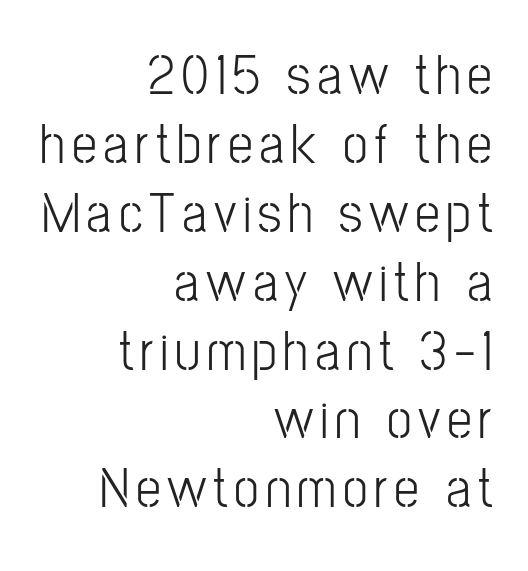
The face used here is proportionally spaced, like ordinary book or web type. Clear beneath every line of the passage. Tall strokes in this sample are plumb rather than angled. A quiet, ordinary-to-light weight characterises the typeface. Is this a sans? Yes — the strokes have no serifs.
